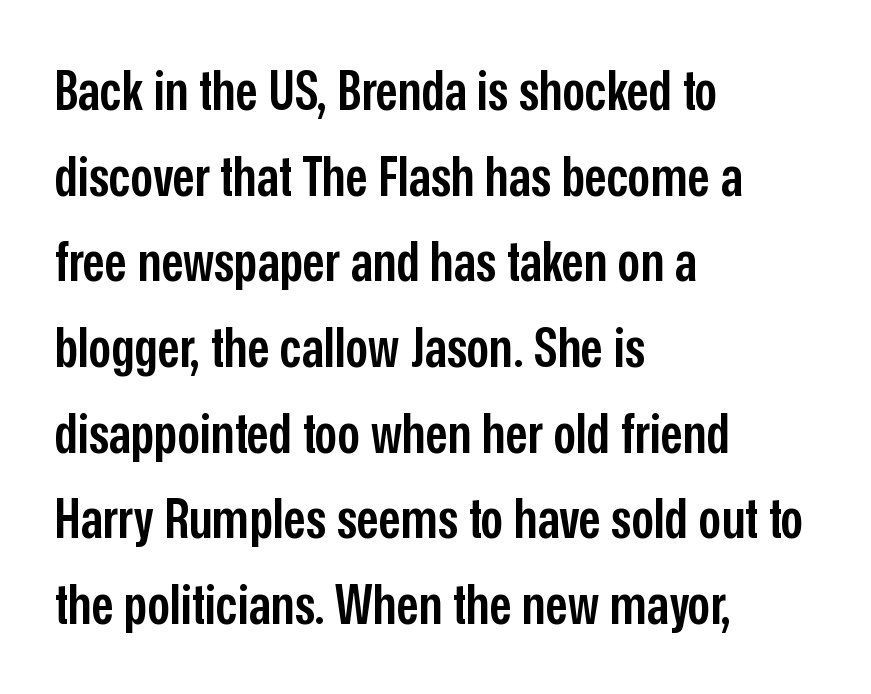
Q: Is the text bold? A: Semi-bold.
Q: Is the text italic (slanted)? A: No, it is upright.
Q: Is the typeface a serif or a sans-serif typeface? A: Sans-serif.
Q: Is the text underlined? A: No.
Q: How is the paragraph aligned? A: Left-aligned.
Q: Is the spacing between letters normal or unusually wide? A: Normal.
Q: Is the spacing between lines tight, normal or loose? A: Normal.
Q: Width (condensed, normal, or wide)? A: Condensed.
Q: Stroke contrast? A: Low.
Q: x-height? A: Medium.
Q: Monospaced? A: No.
